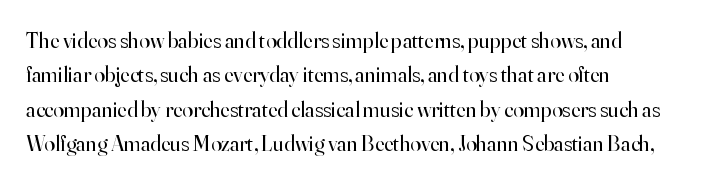
The image shows 22 px text type, upright; set left-aligned, normal line spacing (1.56x), normal letter spacing, not underlined.
